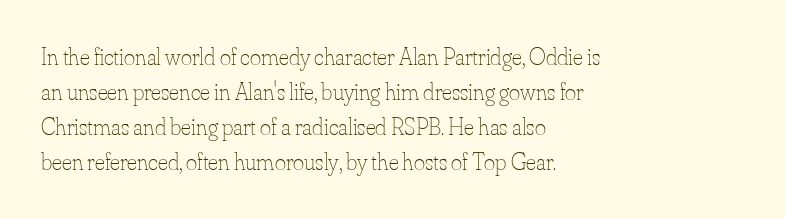
No word sits above an underline. This is the regular roman posture of the typeface. The lines in this sample share a left origin and differ only in where they stop. Successive baselines arrive at the customary interval.
